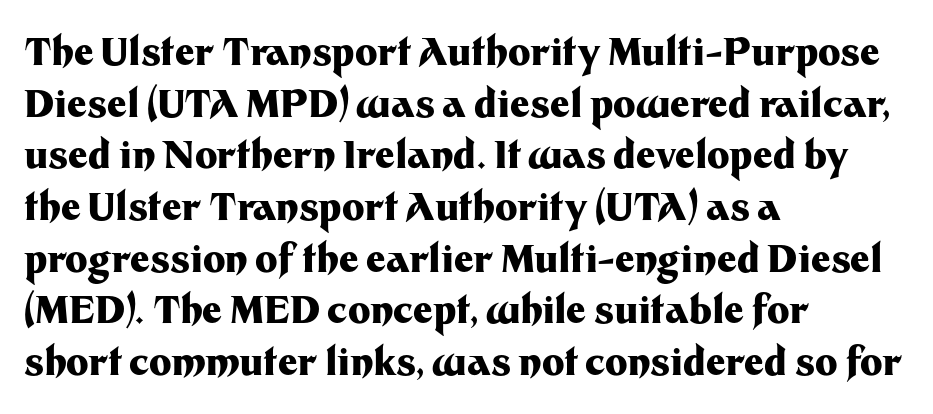
The image shows 38 px heavy sans-serif type, upright; set left-aligned, normal line spacing (1.36x), normal letter spacing, not underlined; medium stroke contrast and a medium x-height.
